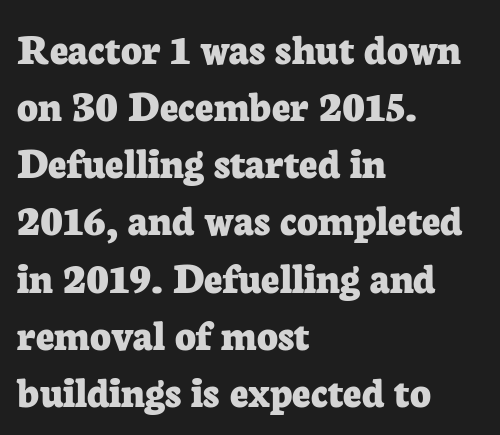
Q: Is the text bold? A: Yes.
Q: Is the text italic (slanted)? A: No, it is upright.
Q: Is the typeface a serif or a sans-serif typeface? A: Serif.
Q: Is the text underlined? A: No.
Q: How is the paragraph aligned? A: Left-aligned.
Q: Is the spacing between letters normal or unusually wide? A: Normal.
Q: Is the spacing between lines tight, normal or loose? A: Normal.
Q: Width (condensed, normal, or wide)? A: Normal.
Q: Stroke contrast? A: Low.
Q: x-height? A: Medium.
Q: Monospaced? A: No.
